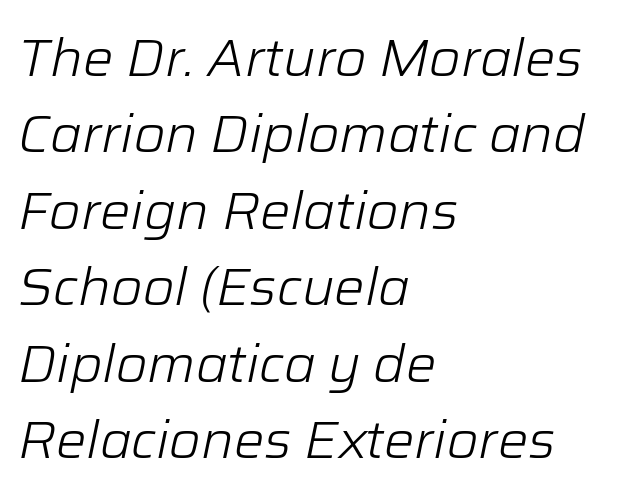
Q: Is the text bold? A: No.
Q: Is the text italic (slanted)? A: Yes, it leans right by about 12 degrees.
Q: Is the text underlined? A: No.
Q: How is the paragraph aligned? A: Left-aligned.
Q: Is the spacing between letters normal or unusually wide? A: Normal.
Q: Is the spacing between lines tight, normal or loose? A: Normal.
Q: Width (condensed, normal, or wide)? A: Normal.
Q: Stroke contrast? A: Low.
Q: x-height? A: Medium.
Q: Monospaced? A: No.
